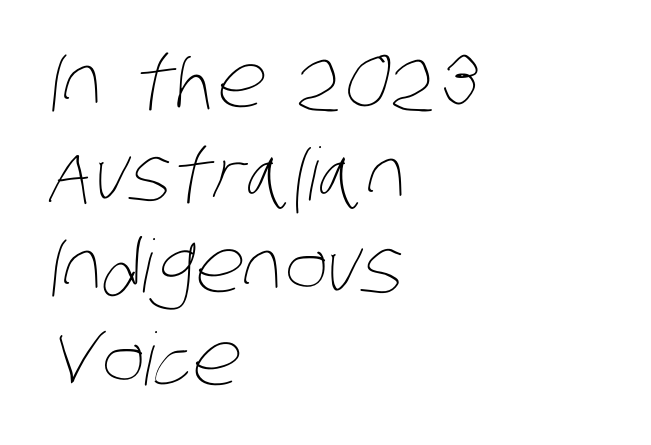
{"bold": "no", "weight": "thin", "width": "condensed", "stroke_contrast": "low", "x_height": "large", "monospaced": "no", "underline": "no", "align": "left", "line_spacing": "normal", "line_spacing_ratio": 1.27, "letter_spacing": "normal", "letter_spacing_em": 0.0, "glyph_px": 73}
